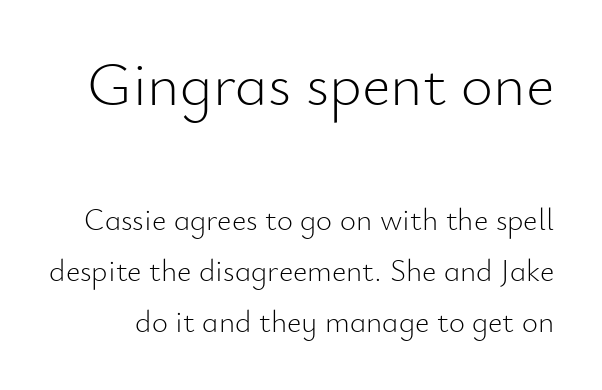
The space beneath each line is pristine and unruled. Think of a printed novel: that variable character pitch is what you see here. Tracking here is standard; glyphs follow each other at the usual distance. This is the regular roman posture of the typeface. The typeface chosen for these lines omits serifs.
